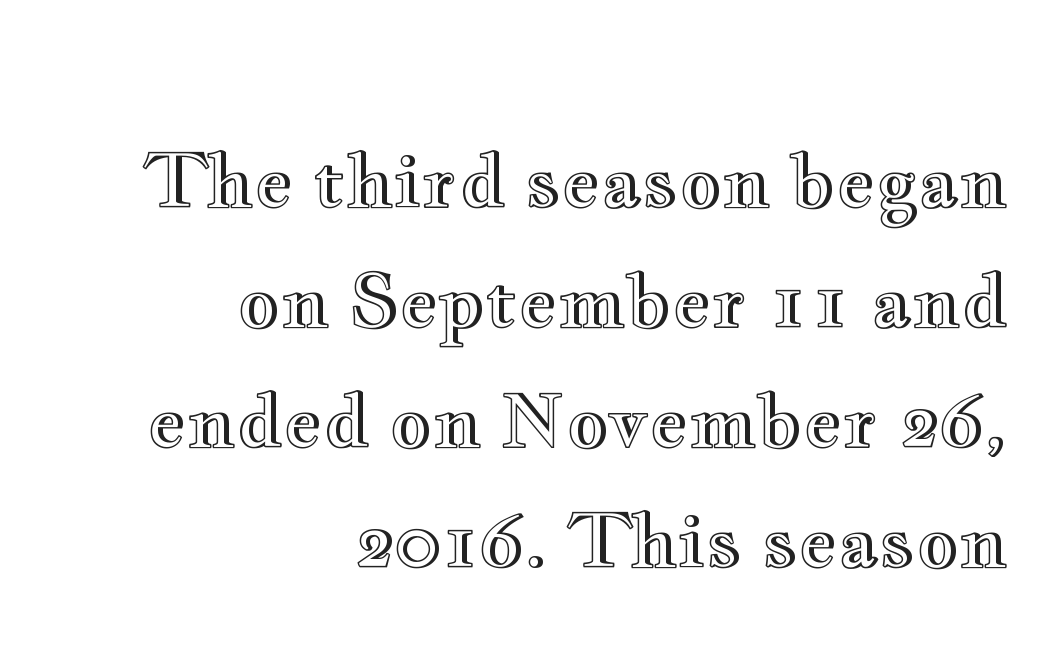
Q: Is the text italic (slanted)? A: No, it is upright.
Q: Is the text underlined? A: No.
Q: How is the paragraph aligned? A: Right-aligned.
Q: Is the spacing between letters normal or unusually wide? A: Normal.
Q: Is the spacing between lines tight, normal or loose? A: Normal.
Q: Width (condensed, normal, or wide)? A: Wide.
Q: x-height? A: Small.
Q: Monospaced? A: No.
